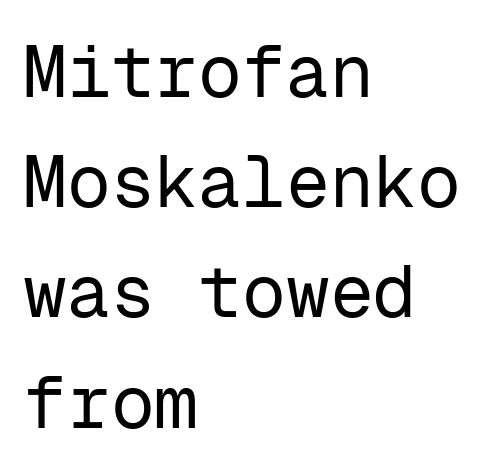
{"serif": "no", "italic": "no", "bold": "no", "weight": "regular", "width": "normal", "stroke_contrast": "low", "x_height": "medium", "monospaced": "yes", "underline": "no", "align": "left", "line_spacing": "normal", "line_spacing_ratio": 1.51, "letter_spacing": "normal", "letter_spacing_em": 0.0, "glyph_px": 73}
